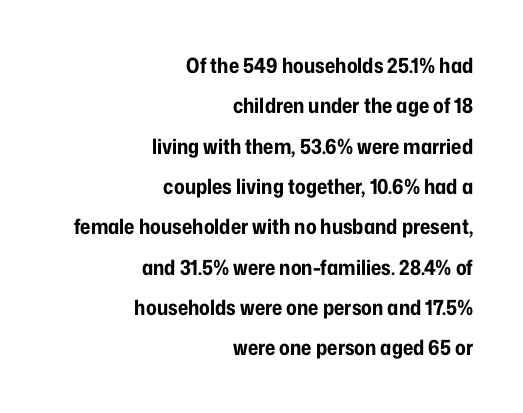
The image shows 21 px bold type, upright; set right-aligned, loose line spacing (1.92x), normal letter spacing, not underlined.
